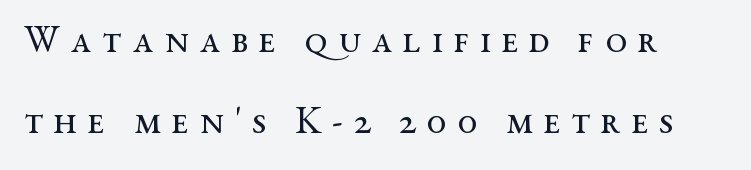
If you measured baseline to baseline, you'd find a long distance. Display-style spreading of the glyphs; the letterfit is very open. Think standard paragraph weight, or any step lighter than that. Here the designer chose a conventional face with non-uniform glyph widths. Descenders hang freely into open space.
